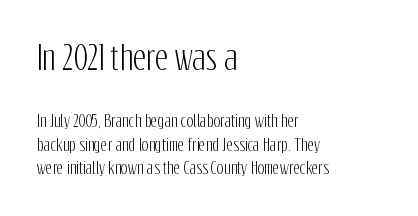
Caption: upper text group enlarged, lower text group reduced. In terms of letterspacing, this is plain default setting. Nobody drew a line under any word here. The leading is moderate, giving the passage an even texture. Nope, not italic — everything's standing straight. The passage shown is typed in a proportional face where columns would drift.
